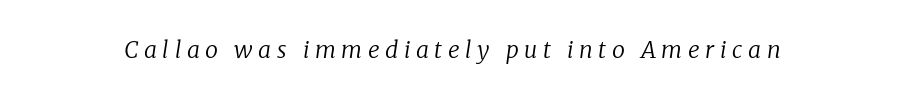
The image shows 23 px text type, italic (leaning right); set unusually wide letter spacing (+0.24 em), not underlined.
